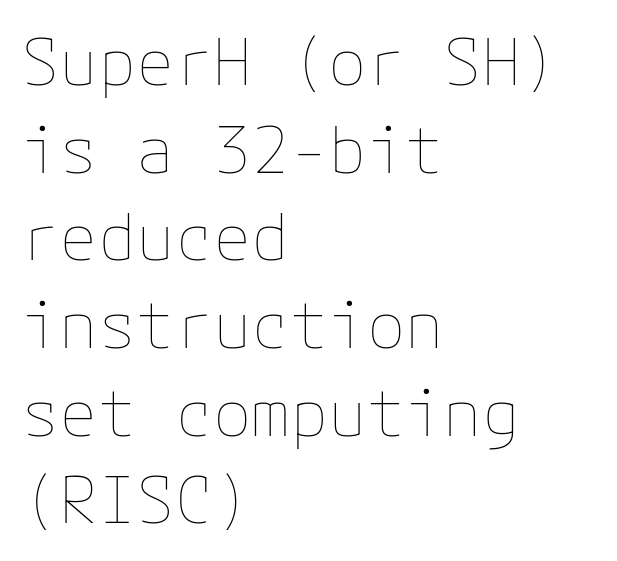
{"italic": "no", "bold": "no", "weight": "thin", "width": "normal", "stroke_contrast": "low", "x_height": "medium", "underline": "no", "align": "left", "line_spacing": "normal", "line_spacing_ratio": 1.37, "letter_spacing": "normal", "letter_spacing_em": 0.0, "glyph_px": 64}
